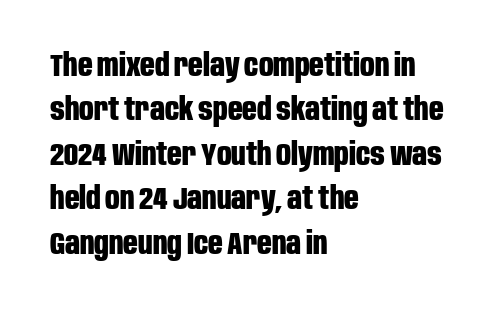
The letters advance in unequal steps, a hallmark of proportional type. If you measured baseline to baseline, you'd find a middling distance. Clear beneath every line of the passage. The line texture is even and compact thanks to regular tracking. The rag falls on the right side of this text block. Look at the bottom of the vertical strokes: they stop flat, with no serifs.
